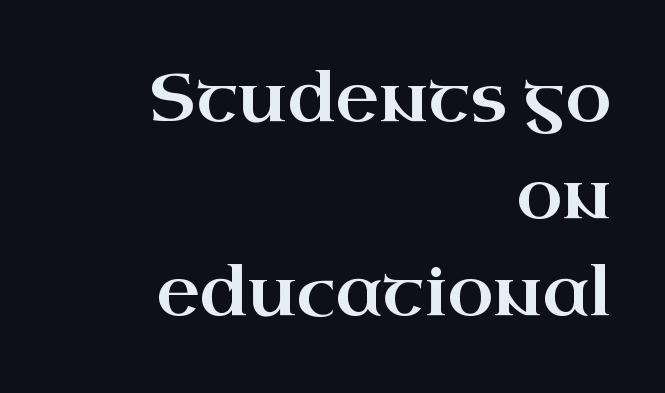
{"serif": "yes", "italic": "no", "width": "wide", "stroke_contrast": "high", "x_height": "small", "monospaced": "no", "underline": "no", "align": "right", "line_spacing": "normal", "line_spacing_ratio": 1.45, "letter_spacing": "normal", "letter_spacing_em": 0.0, "glyph_px": 67}
